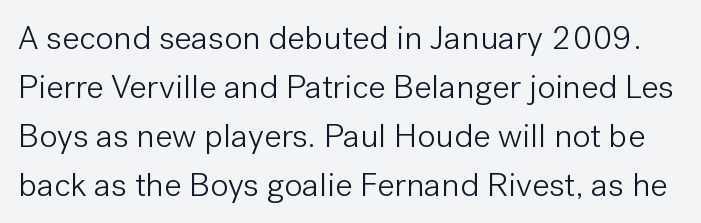
Check the space under the baseline: it is left empty. Every stem runs plumb, perpendicular to the baseline. No heavy texture on the line: the type isn't bold. The face used here is rendered with its standard letterfit.
